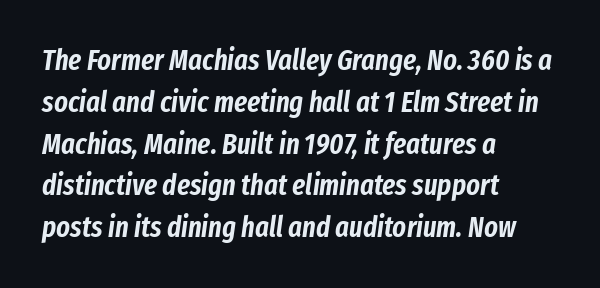
{"italic": "yes", "lean": "right", "slant_degrees": 8, "width": "condensed", "stroke_contrast": "low", "x_height": "medium", "monospaced": "no", "underline": "no", "align": "left", "line_spacing": "normal", "line_spacing_ratio": 1.44, "letter_spacing": "normal", "letter_spacing_em": 0.0, "glyph_px": 29}
